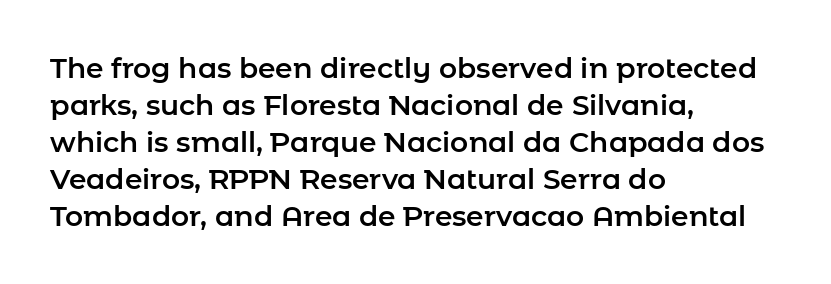
{"serif": "no", "italic": "no", "width": "normal", "stroke_contrast": "low", "x_height": "medium", "monospaced": "no", "underline": "no", "align": "left", "line_spacing": "normal", "line_spacing_ratio": 1.32, "letter_spacing": "normal", "letter_spacing_em": 0.0, "glyph_px": 28}
